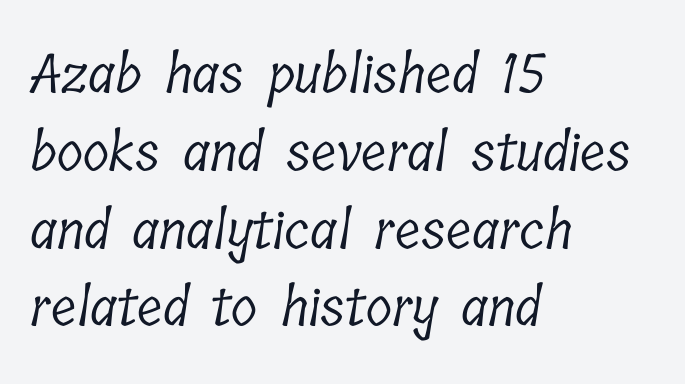
{"serif": "yes", "bold": "no", "weight": "light", "width": "condensed", "stroke_contrast": "low", "x_height": "medium", "monospaced": "no", "underline": "no", "align": "left", "line_spacing": "normal", "line_spacing_ratio": 1.44, "letter_spacing": "normal", "letter_spacing_em": 0.0, "glyph_px": 54}
